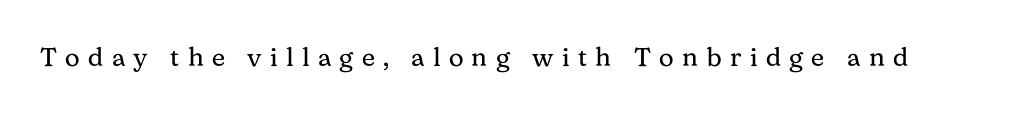
{"italic": "no", "bold": "no", "underline": "no", "letter_spacing": "wide", "letter_spacing_em": 0.32, "glyph_px": 26}
